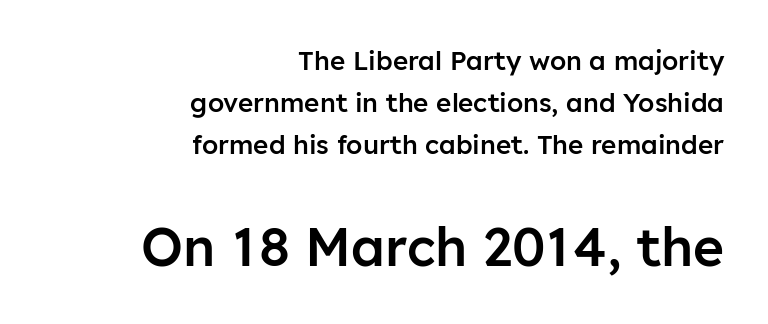
Q: Is the text bold? A: Semi-bold.
Q: Is the text italic (slanted)? A: No, it is upright.
Q: Is the typeface a serif or a sans-serif typeface? A: Sans-serif.
Q: Is the text underlined? A: No.
Q: How is the paragraph aligned? A: Right-aligned.
Q: Is the spacing between letters normal or unusually wide? A: Normal.
Q: Is the spacing between lines tight, normal or loose? A: Normal.
Q: Which block of text is set in a larger size, the first (top) or the second (bottom)? A: The second (bottom) one.
Q: Width (condensed, normal, or wide)? A: Normal.
Q: Stroke contrast? A: Low.
Q: x-height? A: Medium.
Q: Monospaced? A: No.
